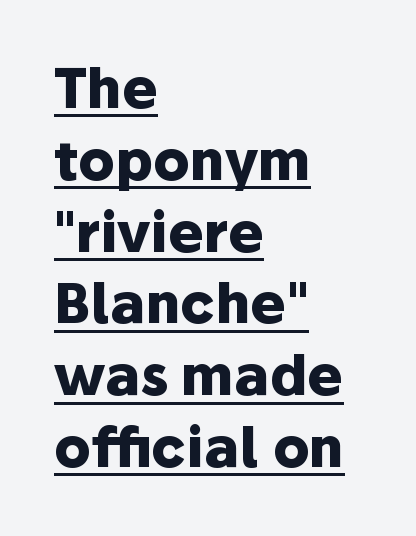
Q: Is the text bold? A: Yes.
Q: Is the text italic (slanted)? A: No, it is upright.
Q: Is the typeface a serif or a sans-serif typeface? A: Sans-serif.
Q: Is the text underlined? A: Yes.
Q: How is the paragraph aligned? A: Left-aligned.
Q: Is the spacing between letters normal or unusually wide? A: Normal.
Q: Is the spacing between lines tight, normal or loose? A: Normal.
Q: Width (condensed, normal, or wide)? A: Normal.
Q: Stroke contrast? A: Low.
Q: x-height? A: Medium.
Q: Monospaced? A: No.
